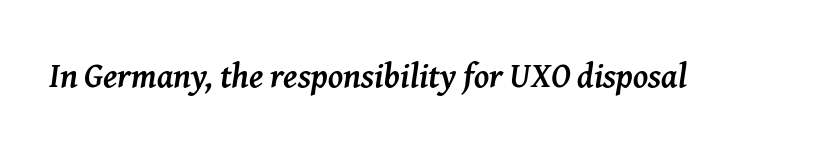
Q: Is the text bold? A: Yes.
Q: Is the text italic (slanted)? A: Yes, it leans right by about 8 degrees.
Q: Is the typeface a serif or a sans-serif typeface? A: Serif.
Q: Is the text underlined? A: No.
Q: Is the spacing between letters normal or unusually wide? A: Normal.
Q: Width (condensed, normal, or wide)? A: Normal.
Q: Stroke contrast? A: Medium.
Q: x-height? A: Medium.
Q: Monospaced? A: No.
